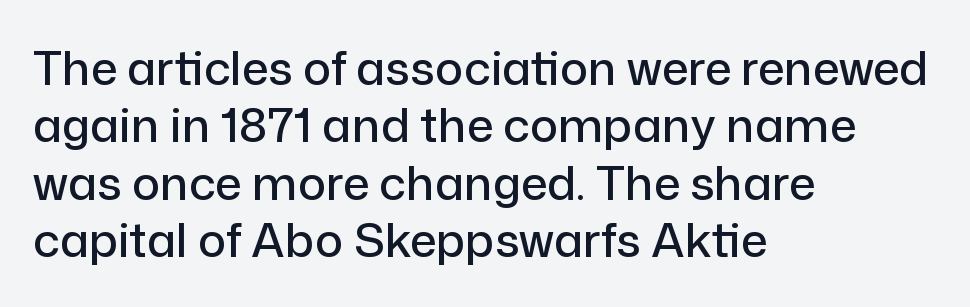
Q: Is the text italic (slanted)? A: No, it is upright.
Q: Is the typeface a serif or a sans-serif typeface? A: Sans-serif.
Q: Is the text underlined? A: No.
Q: How is the paragraph aligned? A: Left-aligned.
Q: Is the spacing between letters normal or unusually wide? A: Normal.
Q: Width (condensed, normal, or wide)? A: Normal.
Q: Stroke contrast? A: Low.
Q: x-height? A: Medium.
Q: Monospaced? A: No.
